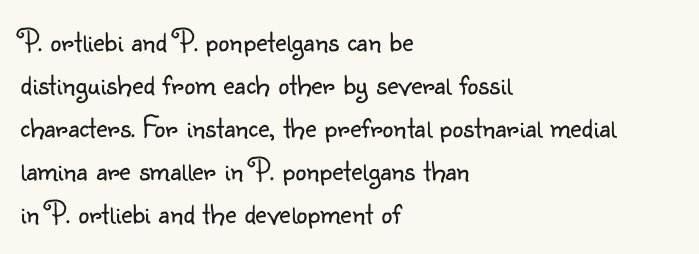
The image shows 31 px light sans-serif type, upright; set left-aligned, normal line spacing (1.39x), normal letter spacing, not underlined; low stroke contrast and a small x-height.
